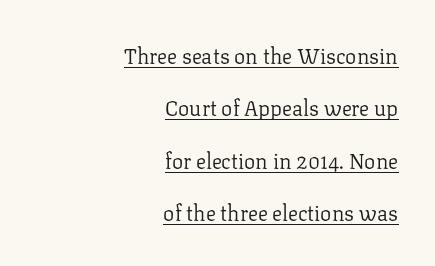
{"italic": "no", "bold": "no", "underline": "yes", "align": "right", "line_spacing": "loose", "line_spacing_ratio": 2.5, "letter_spacing": "normal", "letter_spacing_em": 0.0, "glyph_px": 21}
